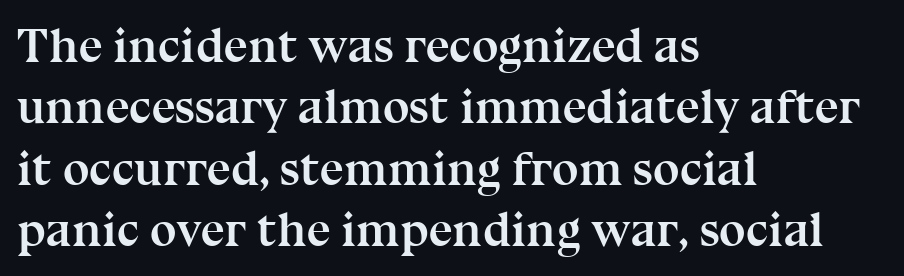
Between one letter and the next there's only the usual sliver of space. The rendering shows small feet on the letterforms — a serif design. No italicization has been applied; the sample stays upright. What's the leading like? Ordinary, nothing unusual. Note the varied advance widths — an 'i' is clearly narrower than an 'm'.
